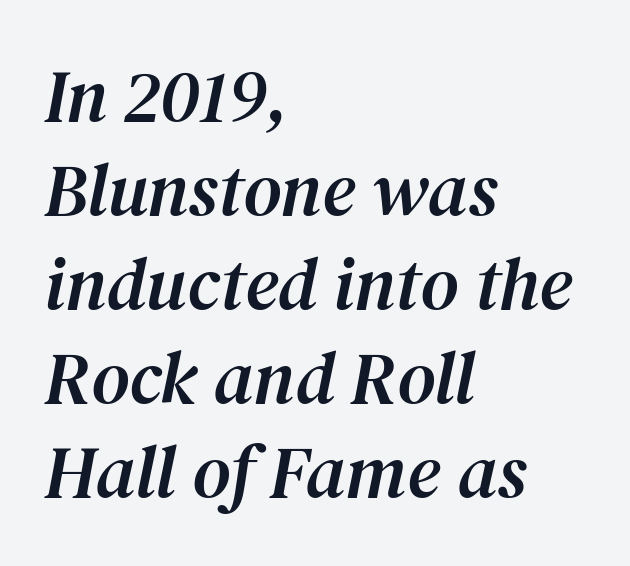
The image shows 74 px serif type, italic (leaning right); set left-aligned, normal line spacing (1.27x), normal letter spacing, not underlined; medium stroke contrast and a medium x-height.
